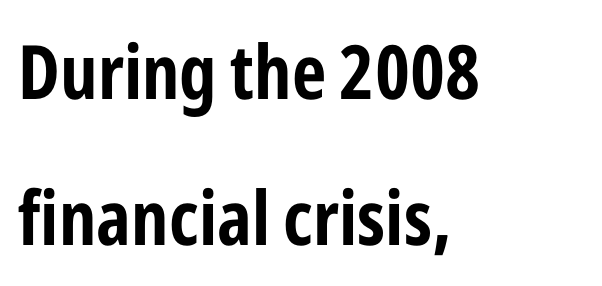
The image shows 75 px bold, condensed sans-serif type, upright; set left-aligned, loose line spacing (1.95x), normal letter spacing, not underlined; low stroke contrast and a medium x-height.
